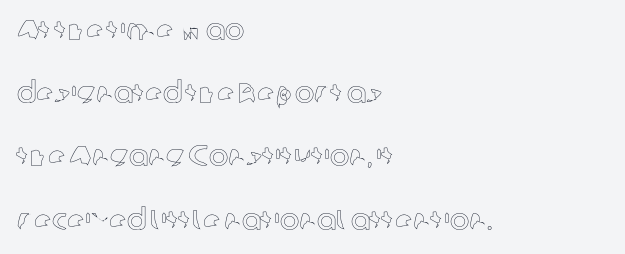
{"italic": "no", "width": "normal", "x_height": "medium", "monospaced": "no", "underline": "no", "align": "left", "line_spacing": "loose", "line_spacing_ratio": 2.18, "letter_spacing": "normal", "letter_spacing_em": 0.0, "glyph_px": 29}
